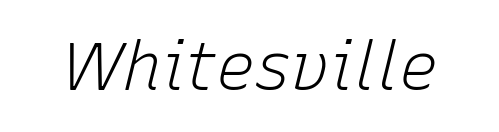
Q: Is the text bold? A: No.
Q: Is the text italic (slanted)? A: Yes, it leans right by about 15 degrees.
Q: Is the text underlined? A: No.
Q: Is the spacing between letters normal or unusually wide? A: Normal.
Q: Width (condensed, normal, or wide)? A: Normal.
Q: Stroke contrast? A: Low.
Q: x-height? A: Medium.
Q: Monospaced? A: No.
